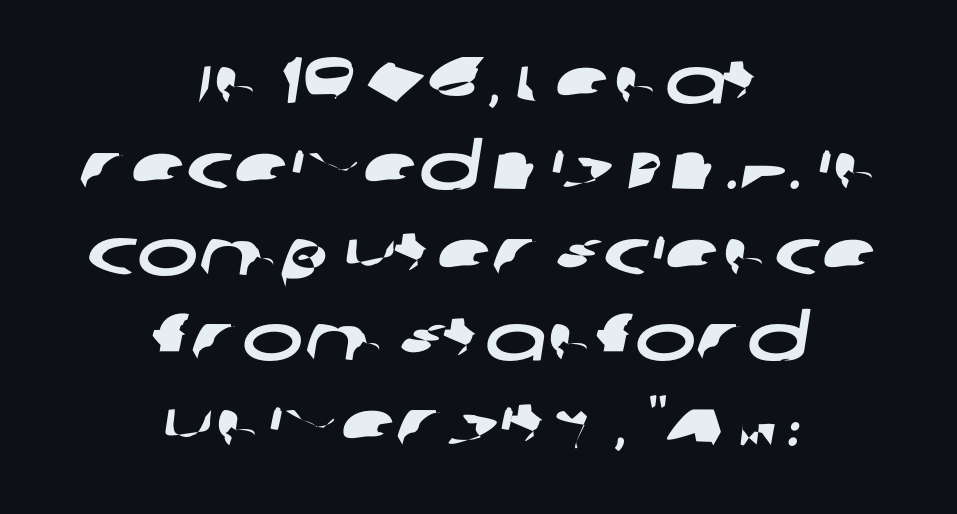
{"serif": "no", "width": "wide", "stroke_contrast": "low", "x_height": "large", "monospaced": "no", "underline": "no", "align": "center", "line_spacing": "normal", "line_spacing_ratio": 1.32, "letter_spacing": "normal", "letter_spacing_em": 0.0, "glyph_px": 65}
